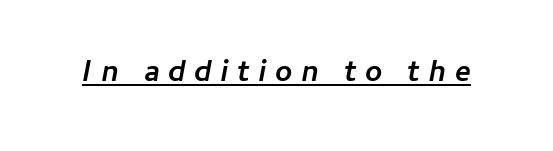
{"italic": "yes", "lean": "right", "slant_degrees": 11, "bold": "yes", "weight": "semibold", "width": "normal", "stroke_contrast": "low", "x_height": "medium", "monospaced": "no", "underline": "yes", "letter_spacing": "wide", "letter_spacing_em": 0.28, "glyph_px": 30}
